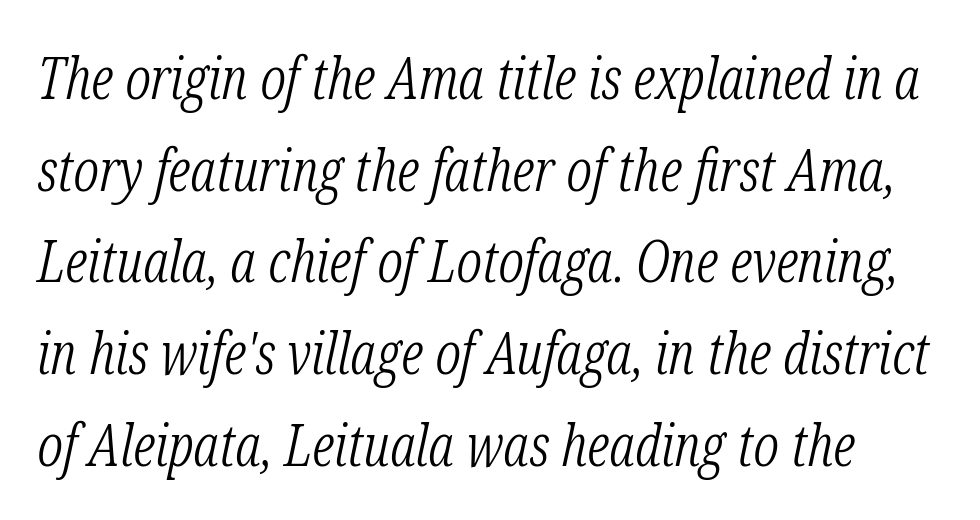
{"serif": "yes", "italic": "yes", "lean": "right", "slant_degrees": 12, "bold": "no", "weight": "light", "width": "condensed", "stroke_contrast": "low", "x_height": "medium", "monospaced": "no", "underline": "no", "line_spacing": "normal", "line_spacing_ratio": 1.58, "letter_spacing": "normal", "letter_spacing_em": 0.0, "glyph_px": 58}
